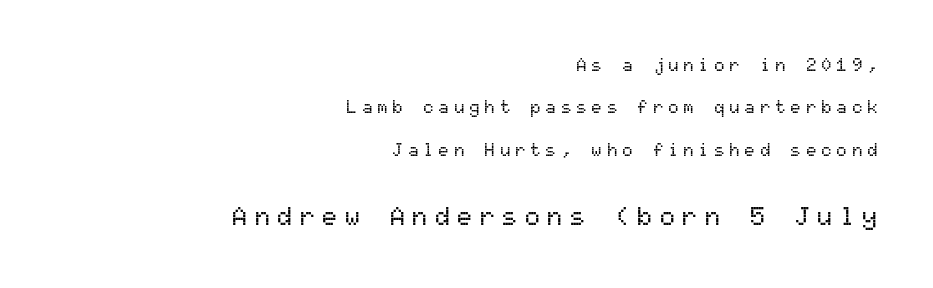
Rendered with straight, roman letterforms. Caption: upper text group reduced, lower text group enlarged. Plain, unruled lines of type. The lines in this sample share a right terminus and differ only in where they begin. Widely set lines give the paragraph a tall, airy silhouette. Letter spacing: wide.
